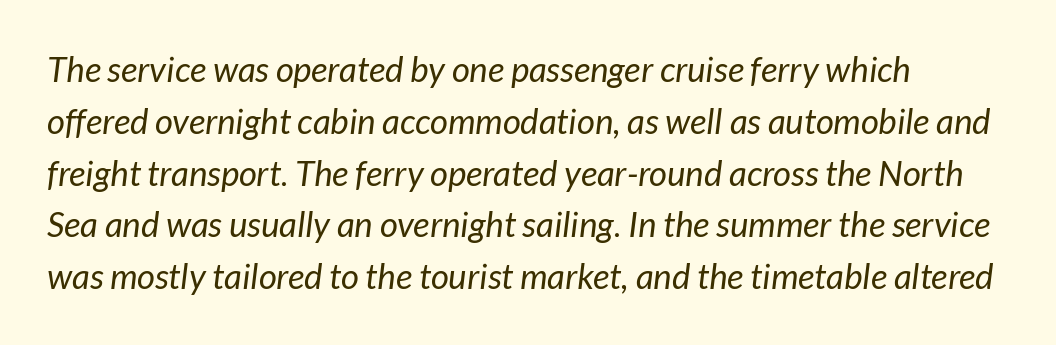
{"italic": "yes", "lean": "right", "slant_degrees": 7, "bold": "no", "weight": "regular", "width": "normal", "stroke_contrast": "low", "x_height": "medium", "monospaced": "no", "underline": "no", "align": "left", "line_spacing": "normal", "line_spacing_ratio": 1.48, "letter_spacing": "normal", "letter_spacing_em": 0.0, "glyph_px": 35}
